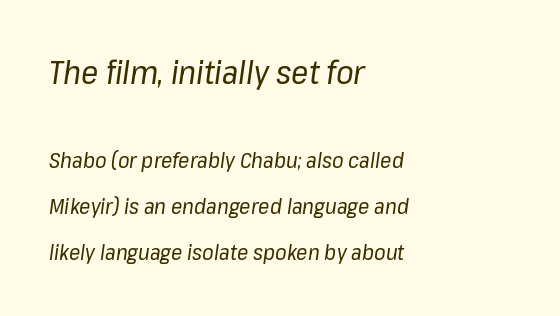
The image shows 32 px regular-weight type, italic (leaning right); set left-aligned, loose line spacing (2.2x), normal letter spacing, not underlined; the first (top) block is 1.52x larger; low stroke contrast and a medium x-height.
